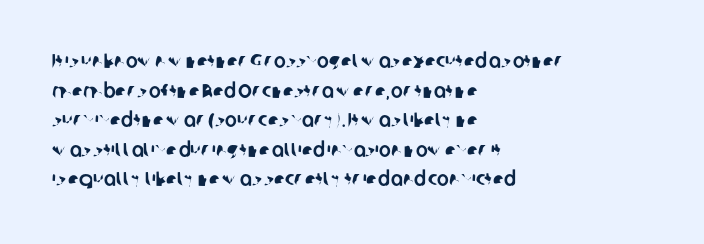
{"underline": "no", "align": "left", "line_spacing": "normal", "line_spacing_ratio": 1.48, "letter_spacing": "normal", "letter_spacing_em": 0.0, "glyph_px": 20}
